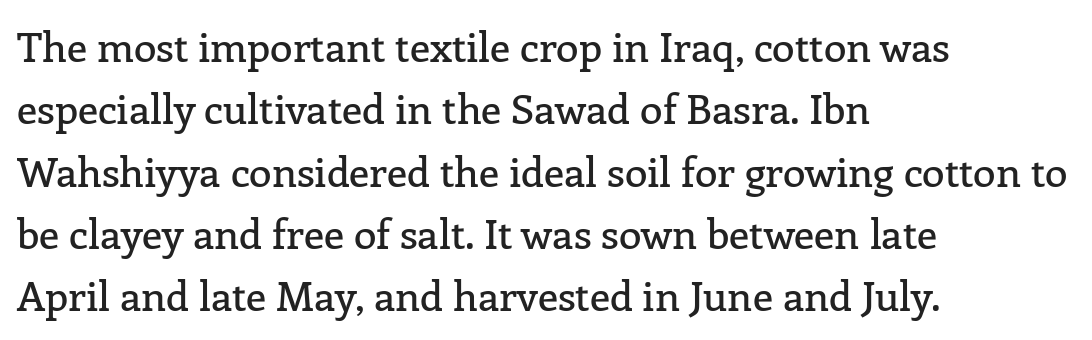
{"serif": "yes", "italic": "no", "width": "normal", "stroke_contrast": "low", "x_height": "medium", "monospaced": "no", "underline": "no", "align": "left", "line_spacing": "normal", "line_spacing_ratio": 1.52, "letter_spacing": "normal", "letter_spacing_em": 0.0, "glyph_px": 41}
